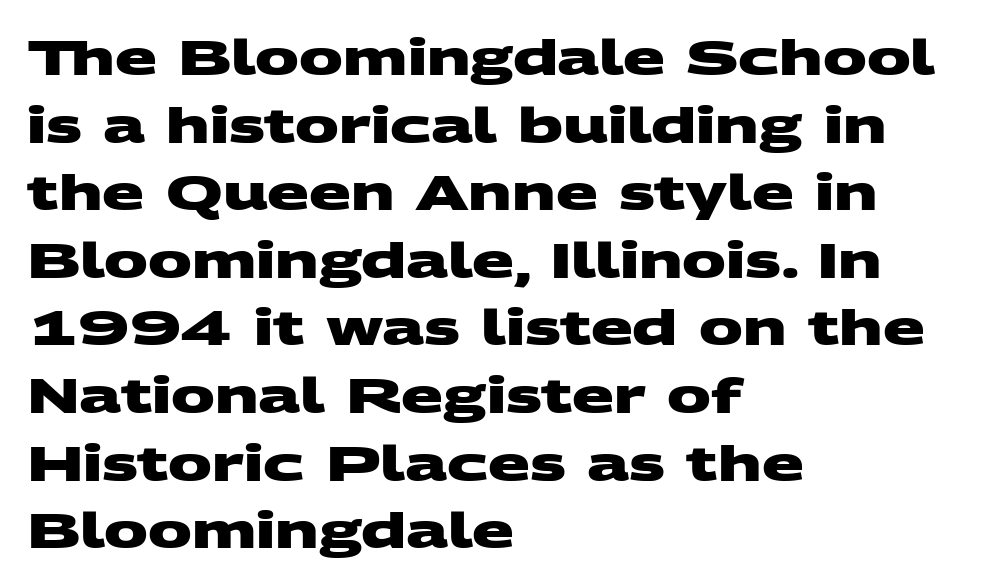
The image shows 49 px heavy, wide sans-serif type; set left-aligned, normal line spacing (1.38x), normal letter spacing, not underlined; medium stroke contrast and a large x-height.
